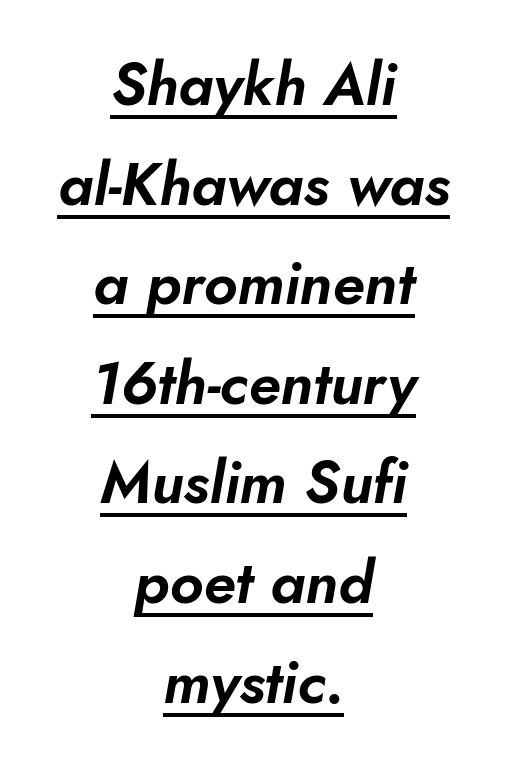
Note the varied advance widths — an 'i' is clearly narrower than an 'm'. Style check: oblique. The sample's only ornament is a line tracing under the words. The lines in this sample share a center point and differ in where they start and stop. The letters sit at their default tracking, neither squeezed nor spread. Line spacing here is normal.
